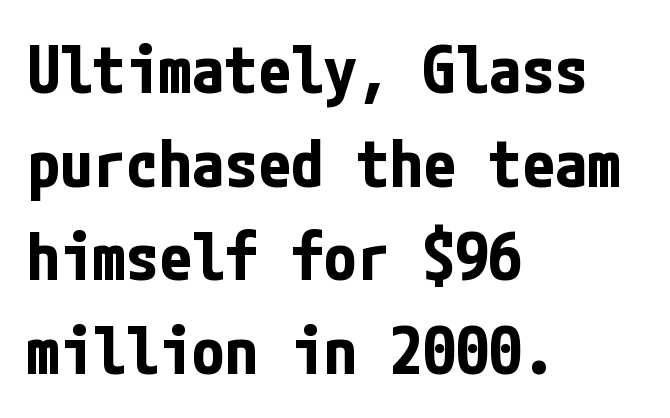
The image shows 66 px bold, condensed sans-serif type, upright; set left-aligned, normal line spacing (1.42x), normal letter spacing, not underlined; low stroke contrast and a medium x-height.
